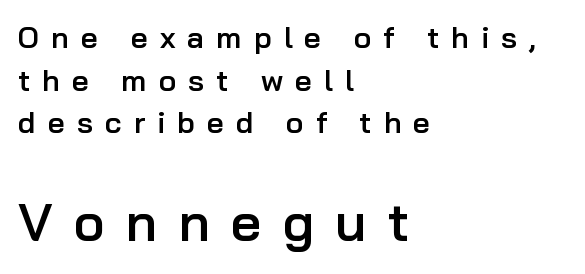
Q: Is the text bold? A: Semi-bold.
Q: Is the text italic (slanted)? A: No, it is upright.
Q: Is the typeface a serif or a sans-serif typeface? A: Sans-serif.
Q: Is the text underlined? A: No.
Q: How is the paragraph aligned? A: Left-aligned.
Q: Is the spacing between letters normal or unusually wide? A: Unusually wide.
Q: Is the spacing between lines tight, normal or loose? A: Normal.
Q: Which block of text is set in a larger size, the first (top) or the second (bottom)? A: The second (bottom) one.
Q: Width (condensed, normal, or wide)? A: Normal.
Q: Stroke contrast? A: Low.
Q: x-height? A: Medium.
Q: Monospaced? A: No.
